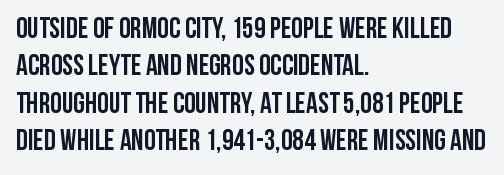
The image shows 29 px semibold, condensed sans-serif type, upright; set left-aligned, normal line spacing (1.29x), normal letter spacing, not underlined; low stroke contrast and a large x-height.
